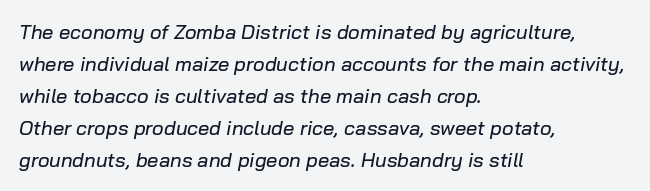
This rendering leaves character spacing at its baseline value. Baseline-to-baseline distance is the conventional proportion of letter height. Type without underlining. The typesetter chose a ragged-right arrangement here.
